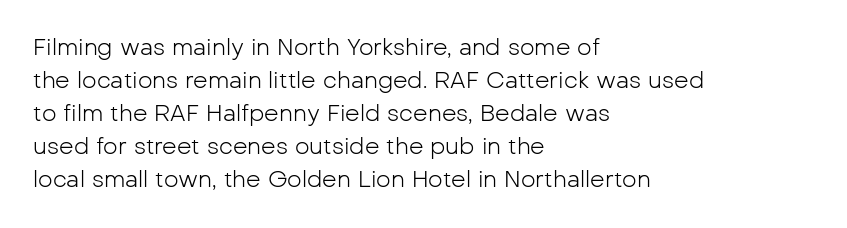
The image shows 23 px text type, upright; set left-aligned, normal line spacing (1.44x), normal letter spacing, not underlined.
